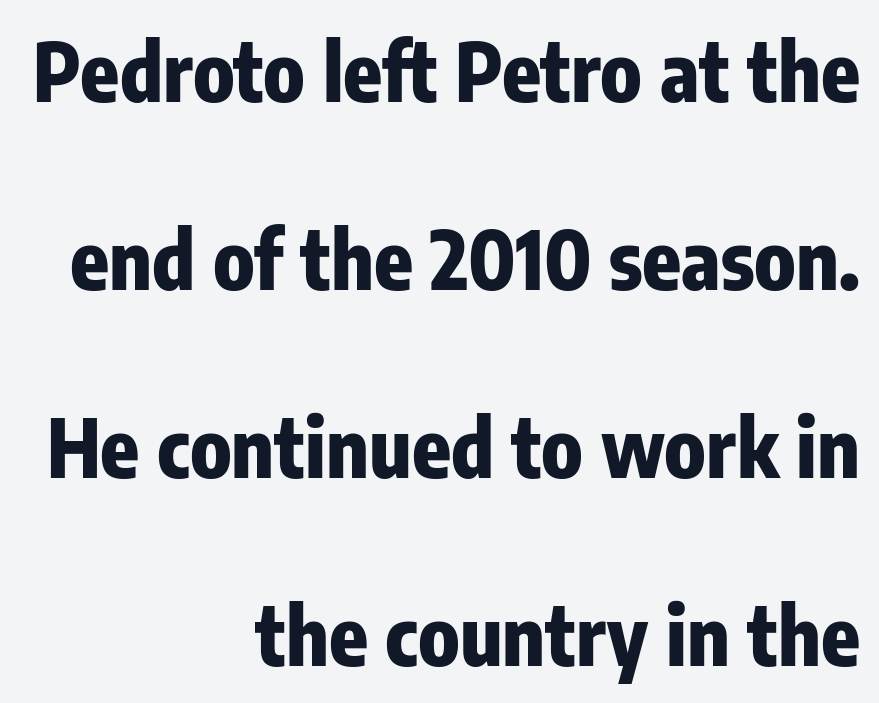
Q: Is the text bold? A: Yes.
Q: Is the text italic (slanted)? A: No, it is upright.
Q: Is the typeface a serif or a sans-serif typeface? A: Sans-serif.
Q: Is the text underlined? A: No.
Q: How is the paragraph aligned? A: Right-aligned.
Q: Is the spacing between letters normal or unusually wide? A: Normal.
Q: Is the spacing between lines tight, normal or loose? A: Loose.
Q: Width (condensed, normal, or wide)? A: Condensed.
Q: Stroke contrast? A: Low.
Q: x-height? A: Medium.
Q: Monospaced? A: No.
